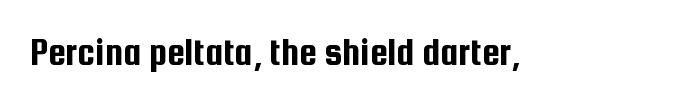
Q: Is the text italic (slanted)? A: No, it is upright.
Q: Is the typeface a serif or a sans-serif typeface? A: Sans-serif.
Q: Is the text underlined? A: No.
Q: Is the spacing between letters normal or unusually wide? A: Normal.
Q: Width (condensed, normal, or wide)? A: Condensed.
Q: Stroke contrast? A: Low.
Q: x-height? A: Medium.
Q: Monospaced? A: No.
